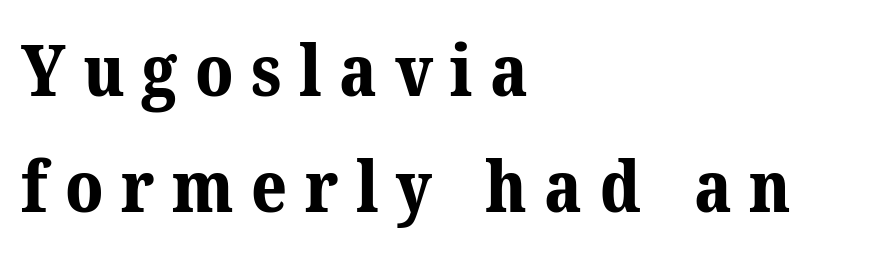
The letterforms stand isolated, each surrounded by extra space. Thick stems and heavy bowls — unmistakably bold. The glyphs in this specimen are seriffed. Note the varied advance widths — an 'i' is clearly narrower than an 'm'. No word sits above an underline.
